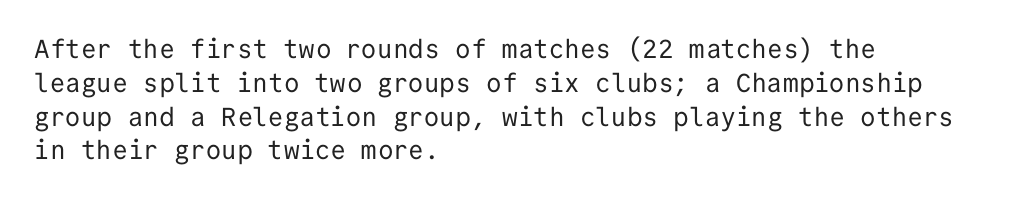
{"italic": "no", "bold": "no", "underline": "no", "align": "left", "line_spacing": "normal", "line_spacing_ratio": 1.3, "letter_spacing": "normal", "letter_spacing_em": 0.0, "glyph_px": 26}
